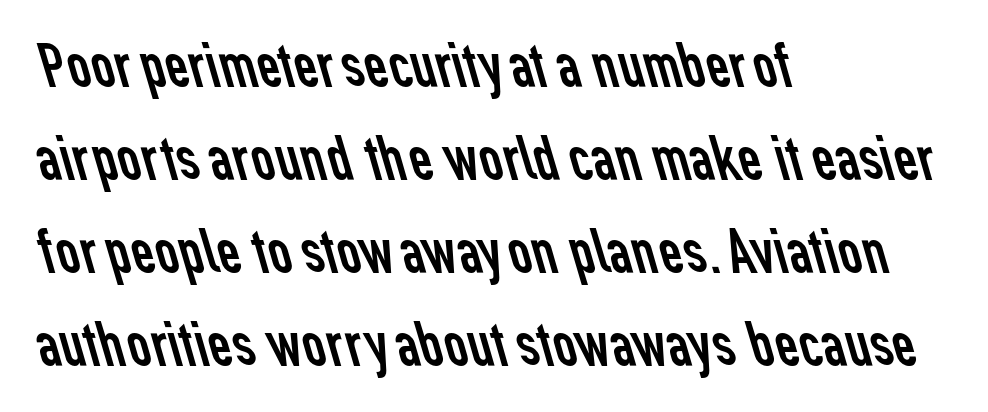
{"serif": "no", "bold": "no", "weight": "regular", "width": "normal", "stroke_contrast": "low", "x_height": "medium", "monospaced": "no", "underline": "no", "align": "left", "line_spacing": "normal", "line_spacing_ratio": 1.43, "letter_spacing": "normal", "letter_spacing_em": 0.0, "glyph_px": 65}
